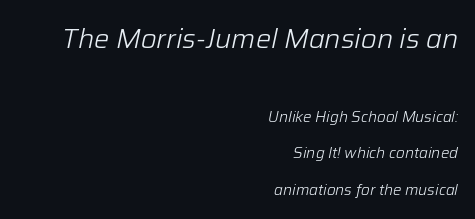
Q: Is the text bold? A: No.
Q: Is the text italic (slanted)? A: Yes, it leans right by about 12 degrees.
Q: Is the text underlined? A: No.
Q: How is the paragraph aligned? A: Right-aligned.
Q: Is the spacing between letters normal or unusually wide? A: Normal.
Q: Is the spacing between lines tight, normal or loose? A: Loose.
Q: Which block of text is set in a larger size, the first (top) or the second (bottom)? A: The first (top) one.
